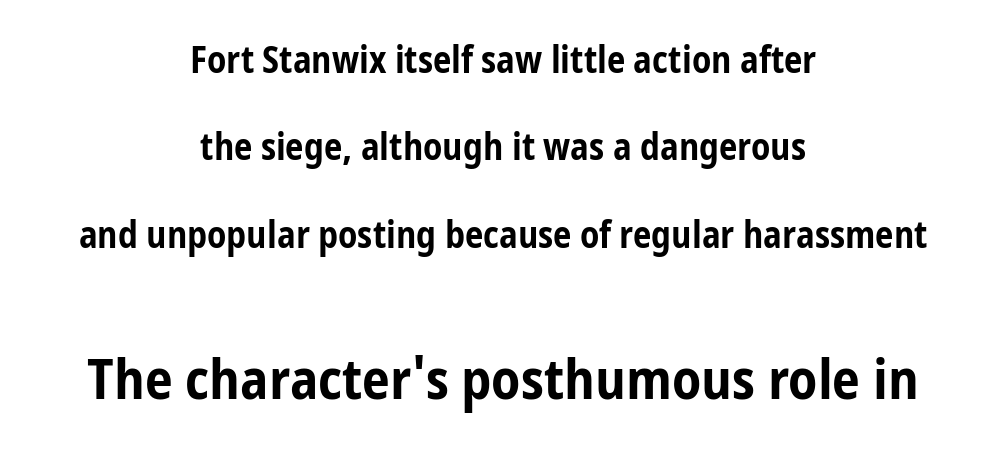
The image shows 56 px bold, condensed sans-serif type, upright; set centered, loose line spacing (2.36x), normal letter spacing, not underlined; the second (bottom) block is 1.51x larger; low stroke contrast and a medium x-height.
